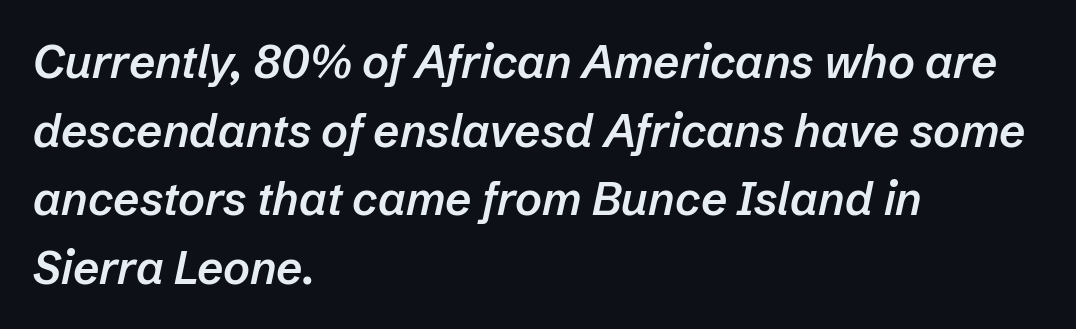
Each letter keeps its own natural width here, so spacing adapts to shape. The rendering uses a moderate line-height, typical for paragraphs. The lines in this sample share a left origin and differ only in where they stop. These lines keep a tight, regular rhythm from letter to letter. This is moderately heavy type, rendered in semibold.
